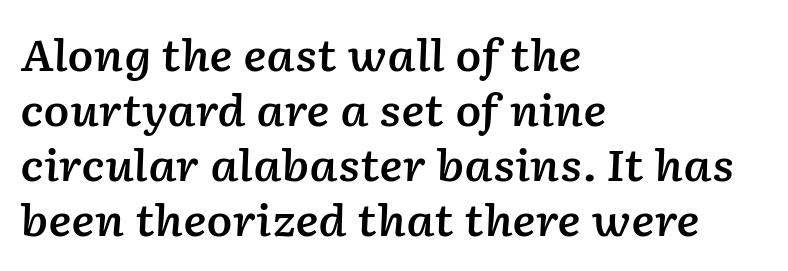
The image shows 43 px semibold type, italic (leaning right); set left-aligned, normal line spacing (1.28x), normal letter spacing, not underlined; low stroke contrast and a medium x-height.
